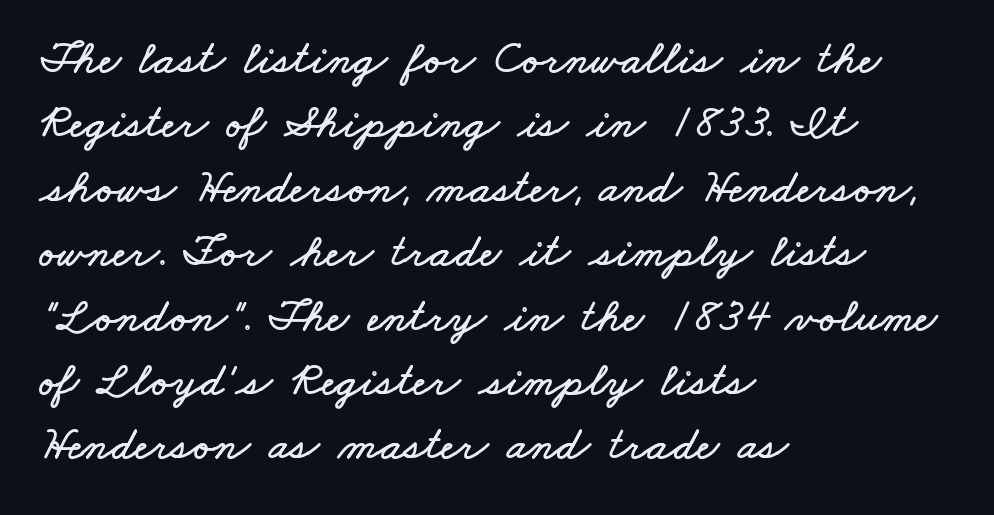
Q: Is the text underlined? A: No.
Q: How is the paragraph aligned? A: Left-aligned.
Q: Is the spacing between letters normal or unusually wide? A: Normal.
Q: Is the spacing between lines tight, normal or loose? A: Normal.
Q: Width (condensed, normal, or wide)? A: Wide.
Q: Stroke contrast? A: Low.
Q: x-height? A: Small.
Q: Monospaced? A: No.
